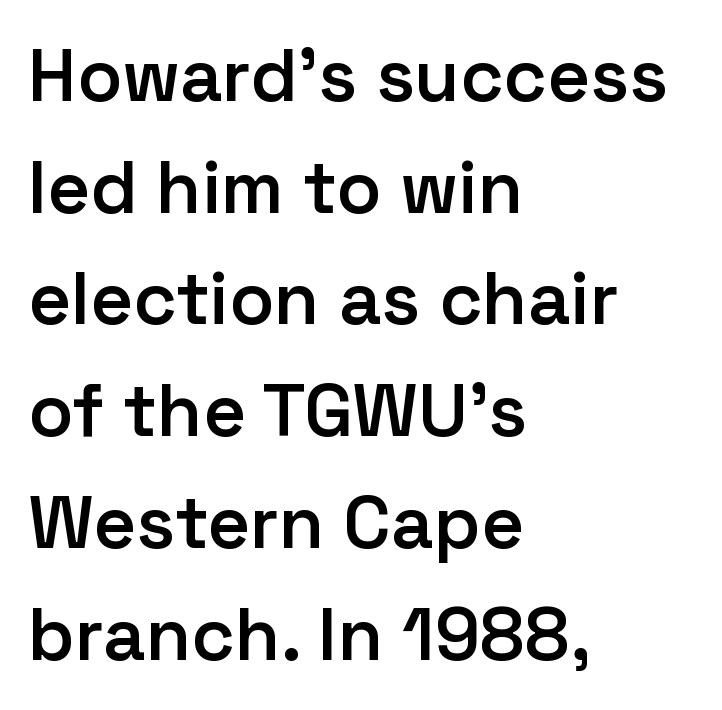
The image shows 74 px semibold sans-serif type, upright; set left-aligned, normal line spacing (1.51x), normal letter spacing, not underlined; low stroke contrast and a medium x-height.
